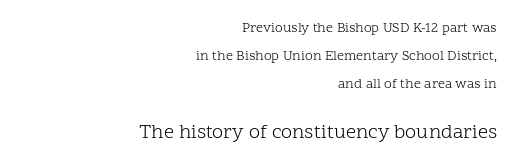
{"italic": "no", "bold": "no", "underline": "no", "align": "right", "line_spacing": "loose", "line_spacing_ratio": 2.0, "letter_spacing": "normal", "letter_spacing_em": 0.0, "larger_block": "second", "size_ratio": 1.43, "glyph_px": 20}
